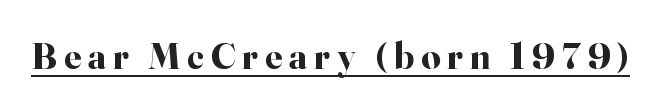
The image shows 38 px bold serif type, upright; set underlined; high stroke contrast and a small x-height.
